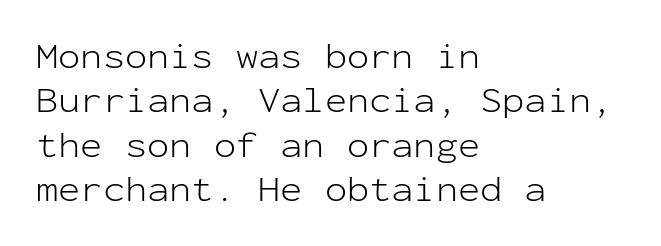
The image shows 37 px light sans-serif type, upright, monospaced; set left-aligned, line spacing 1.2x, normal letter spacing, not underlined; low stroke contrast and a medium x-height.
